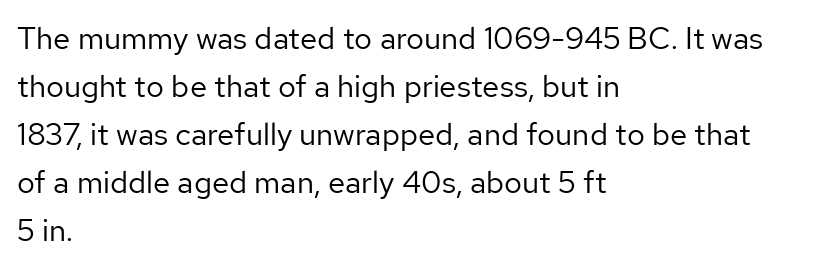
Q: Is the text bold? A: No.
Q: Is the text italic (slanted)? A: No, it is upright.
Q: Is the typeface a serif or a sans-serif typeface? A: Sans-serif.
Q: Is the text underlined? A: No.
Q: How is the paragraph aligned? A: Left-aligned.
Q: Is the spacing between letters normal or unusually wide? A: Normal.
Q: Is the spacing between lines tight, normal or loose? A: Normal.
Q: Width (condensed, normal, or wide)? A: Normal.
Q: Stroke contrast? A: Low.
Q: x-height? A: Medium.
Q: Monospaced? A: No.
